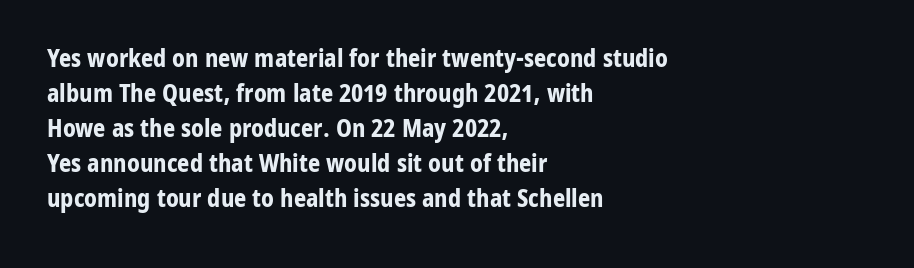
Q: Is the text bold? A: Yes.
Q: Is the text italic (slanted)? A: No, it is upright.
Q: Is the text underlined? A: No.
Q: How is the paragraph aligned? A: Left-aligned.
Q: Is the spacing between letters normal or unusually wide? A: Normal.
Q: Is the spacing between lines tight, normal or loose? A: Normal.
